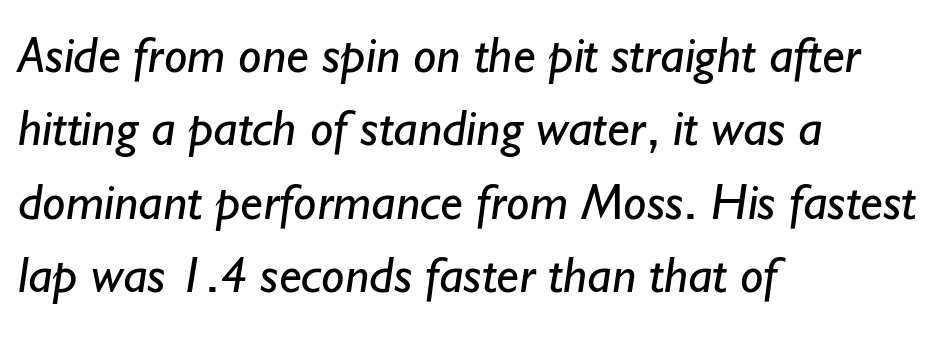
The image shows 52 px regular-weight sans-serif type; set left-aligned, normal line spacing (1.41x), normal letter spacing, not underlined; low stroke contrast and a small x-height.
